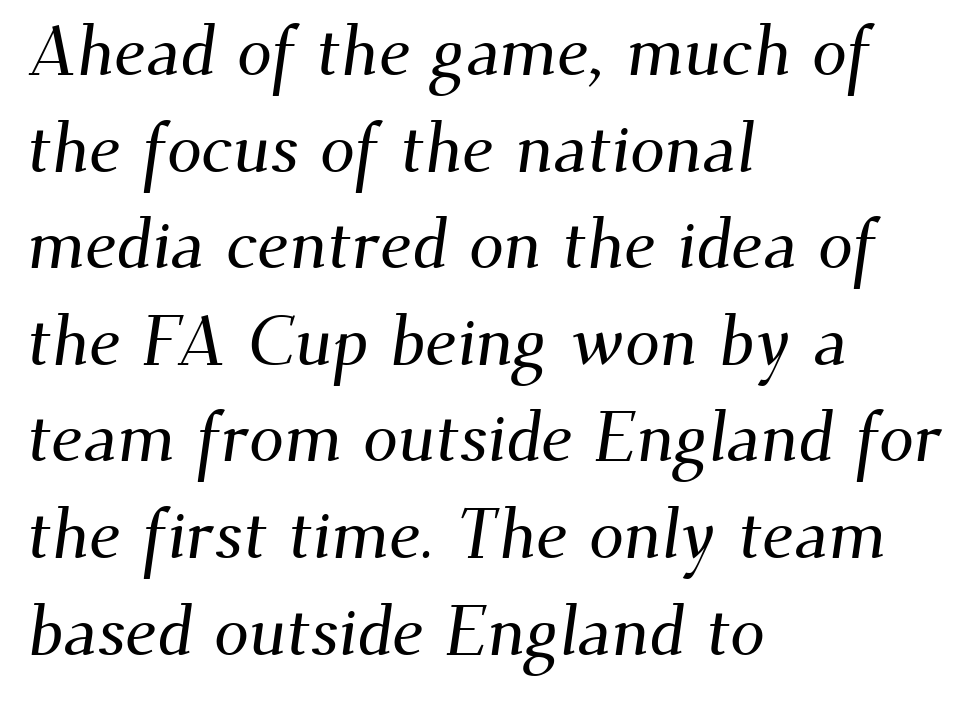
Q: Is the typeface a serif or a sans-serif typeface? A: Serif.
Q: Is the text underlined? A: No.
Q: How is the paragraph aligned? A: Left-aligned.
Q: Is the spacing between letters normal or unusually wide? A: Normal.
Q: Is the spacing between lines tight, normal or loose? A: Normal.
Q: Width (condensed, normal, or wide)? A: Normal.
Q: Stroke contrast? A: Medium.
Q: x-height? A: Small.
Q: Monospaced? A: No.
